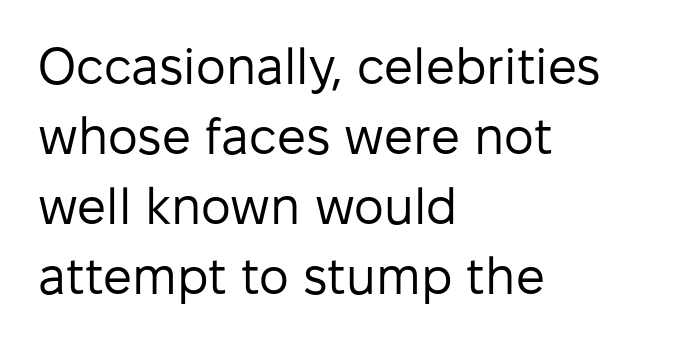
Compared with typical body copy, the letter spacing here is the same. Designer's note — italics off, roman on. Normally led — the rows are evenly, conventionally spaced. Horizontal alignment here is leftward, the default for most running prose. Is this a heavy cut? Hardly; it is regular or lighter.
